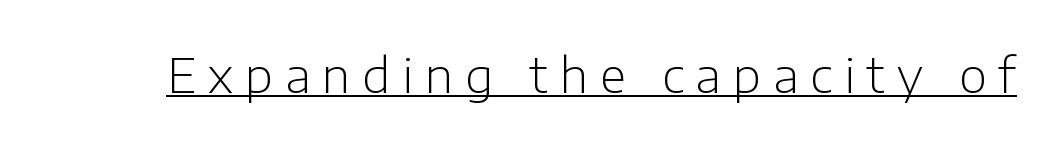
The image shows 48 px light sans-serif type, upright; set unusually wide letter spacing (+0.25 em), underlined; low stroke contrast and a medium x-height.
